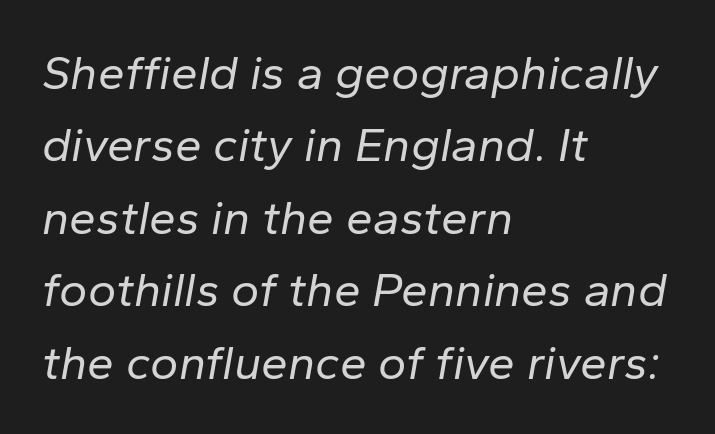
The image shows 48 px regular-weight type, italic (leaning right); set left-aligned, normal line spacing (1.51x), normal letter spacing, not underlined; low stroke contrast and a medium x-height.
